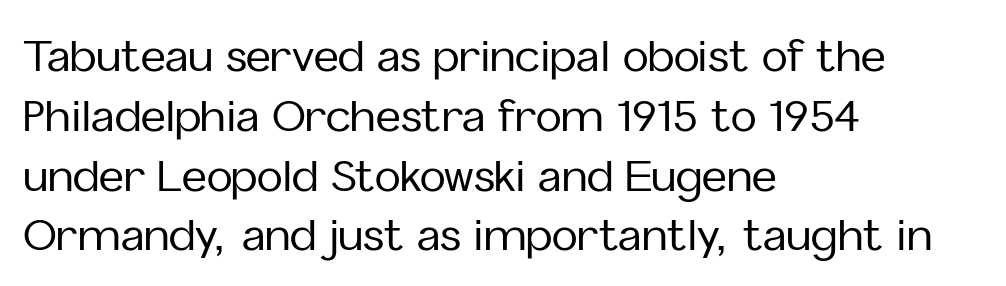
Q: Is the text italic (slanted)? A: No, it is upright.
Q: Is the typeface a serif or a sans-serif typeface? A: Sans-serif.
Q: Is the text underlined? A: No.
Q: How is the paragraph aligned? A: Left-aligned.
Q: Is the spacing between letters normal or unusually wide? A: Normal.
Q: Is the spacing between lines tight, normal or loose? A: Normal.
Q: Width (condensed, normal, or wide)? A: Normal.
Q: Stroke contrast? A: Low.
Q: x-height? A: Medium.
Q: Monospaced? A: No.
